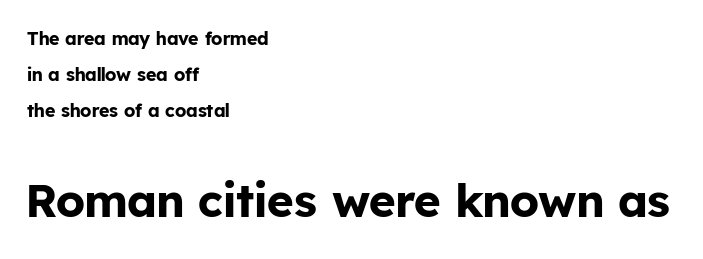
Q: Is the text bold? A: Yes.
Q: Is the text italic (slanted)? A: No, it is upright.
Q: Is the typeface a serif or a sans-serif typeface? A: Sans-serif.
Q: Is the text underlined? A: No.
Q: How is the paragraph aligned? A: Left-aligned.
Q: Is the spacing between letters normal or unusually wide? A: Normal.
Q: Is the spacing between lines tight, normal or loose? A: Loose.
Q: Which block of text is set in a larger size, the first (top) or the second (bottom)? A: The second (bottom) one.
Q: Width (condensed, normal, or wide)? A: Normal.
Q: Stroke contrast? A: Low.
Q: x-height? A: Medium.
Q: Monospaced? A: No.
